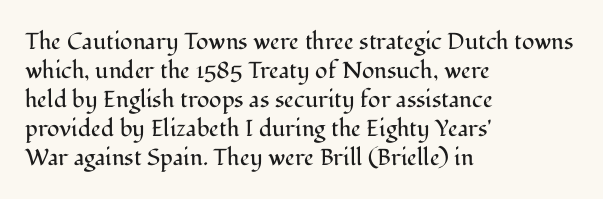
A typesetter would call this zero additional tracking. If you drew a line through each stem, it would be perfectly vertical. This block has exactly the height ordinary leading produces. Teacher's note: observe the even left margin — that is flush-left alignment. The area under the type is left untouched. This is not heavy type; no bold has been used.
